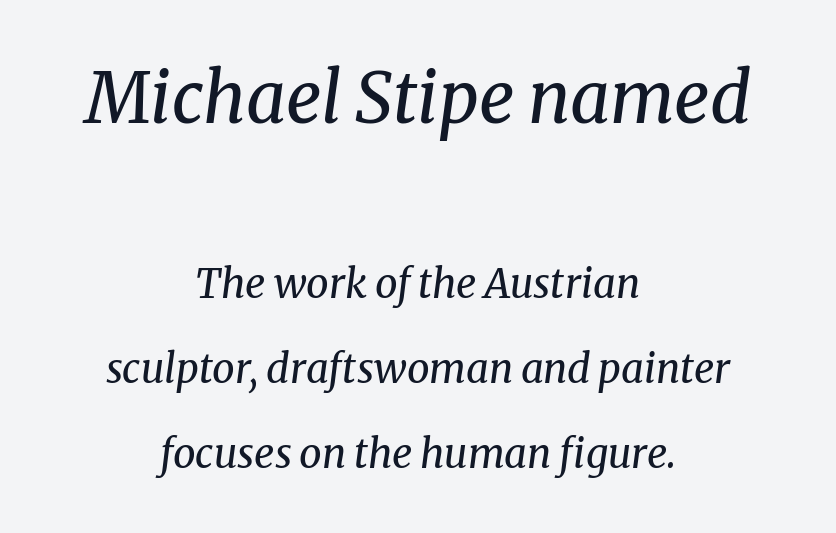
Q: Is the text bold? A: No.
Q: Is the text italic (slanted)? A: Yes, it leans right by about 8 degrees.
Q: Is the typeface a serif or a sans-serif typeface? A: Serif.
Q: Is the text underlined? A: No.
Q: How is the paragraph aligned? A: Centered.
Q: Is the spacing between letters normal or unusually wide? A: Normal.
Q: Is the spacing between lines tight, normal or loose? A: Loose.
Q: Which block of text is set in a larger size, the first (top) or the second (bottom)? A: The first (top) one.
Q: Width (condensed, normal, or wide)? A: Normal.
Q: Stroke contrast? A: Medium.
Q: x-height? A: Medium.
Q: Monospaced? A: No.
